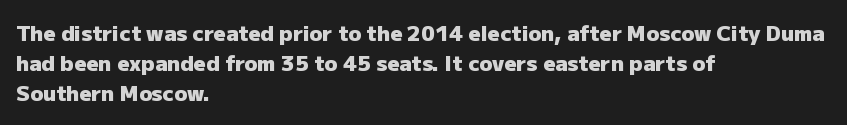
The font's upright variant was chosen for this text. These lines keep a tight, regular rhythm from letter to letter. Notice how thick the strokes are: this is what a full bold looks like. These lines sit exactly where default settings would place them.
